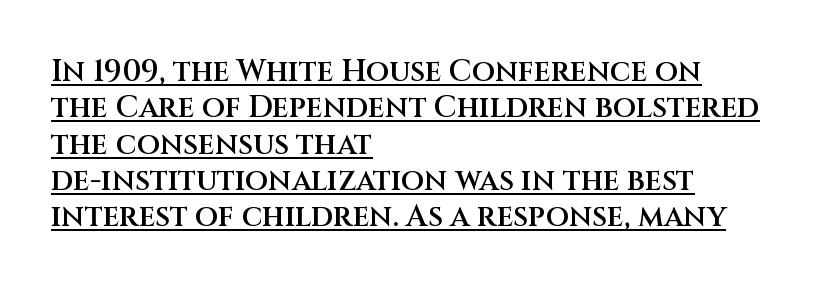
The image shows 30 px semibold sans-serif type, upright; set left-aligned, line spacing 1.21x, normal letter spacing, underlined; medium stroke contrast and a large x-height.
